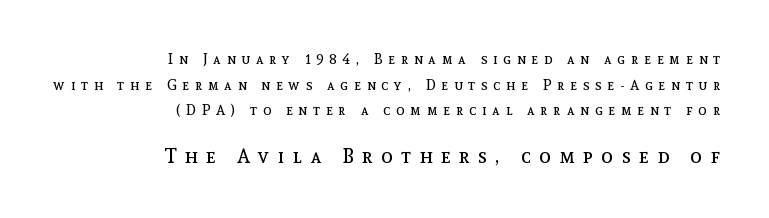
{"italic": "no", "bold": "no", "underline": "no", "align": "right", "line_spacing_ratio": 1.83, "letter_spacing": "wide", "letter_spacing_em": 0.42, "larger_block": "second", "size_ratio": 1.43, "glyph_px": 20}
